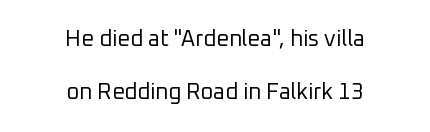
This sample is center-justified, so both line endings float freely. This reads as an unemphasized weight, regular at the heaviest. This block would shrink considerably if given ordinary leading; it's expanded now. Has an underline been added? It has not. Do the letters lean? They stand straight. Standard letterfit; no display-style spreading of the glyphs.
